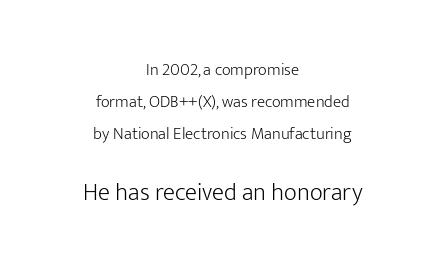
The image shows 25 px text type, upright; set centered, line spacing 1.89x, normal letter spacing, not underlined; the second (bottom) block is 1.47x larger.
